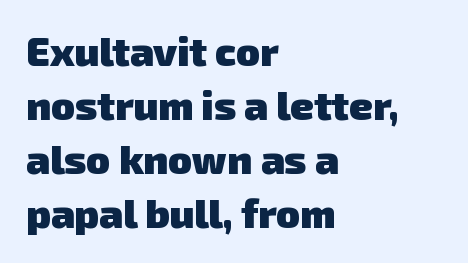
The line-height multiplier appears to be the usual default. Horizontally, the lines are justified to the leading edge only. Spacing verdict: proportional, widths tailored to each character. Lines of text with bare space underneath.
